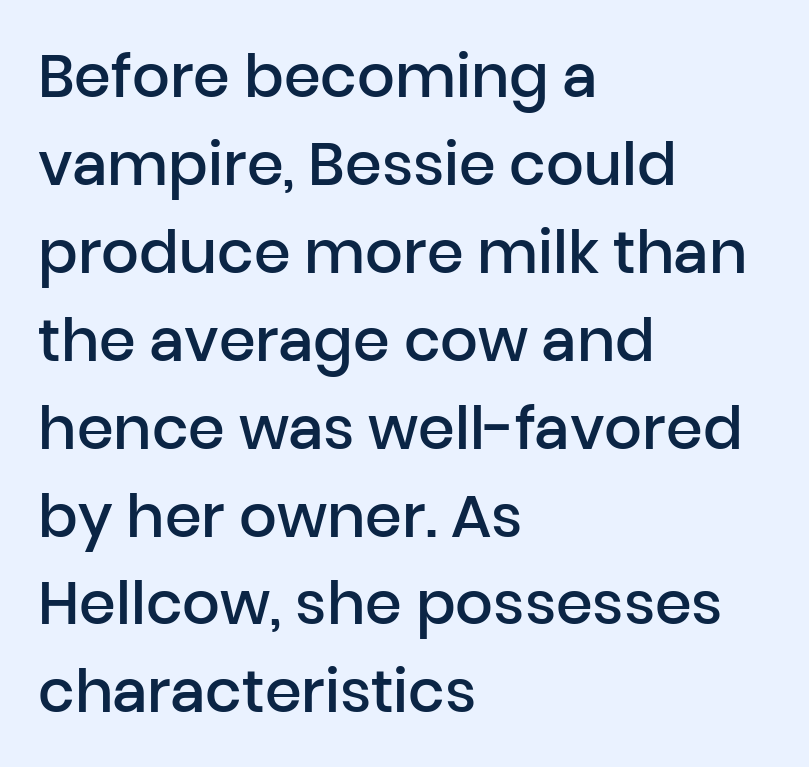
The image shows 59 px semibold sans-serif type, upright; set left-aligned, normal line spacing (1.49x), normal letter spacing, not underlined; low stroke contrast and a medium x-height.
